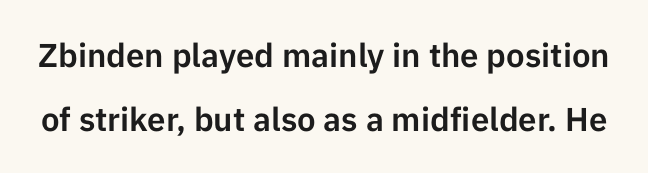
The rendering uses natural spacing where letterforms have individual widths. The passage shown has conventional tracking throughout. This is roman type, the default non-slanted kind. Does the type have serifs? No, each stem ends abruptly. The area under the type is left untouched. A typesetter would call this leading open, well beyond the default.
